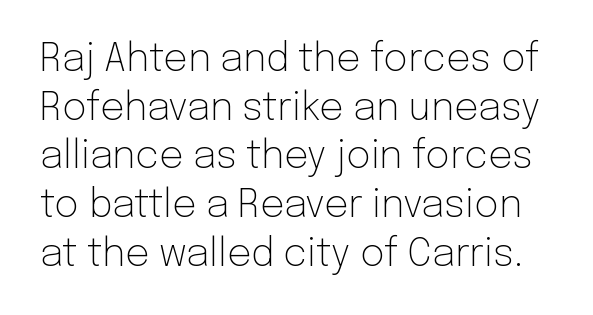
{"serif": "no", "italic": "no", "bold": "no", "weight": "light", "width": "normal", "stroke_contrast": "low", "x_height": "medium", "monospaced": "no", "underline": "no", "line_spacing": "normal", "line_spacing_ratio": 1.28, "letter_spacing": "normal", "letter_spacing_em": 0.0, "glyph_px": 38}
